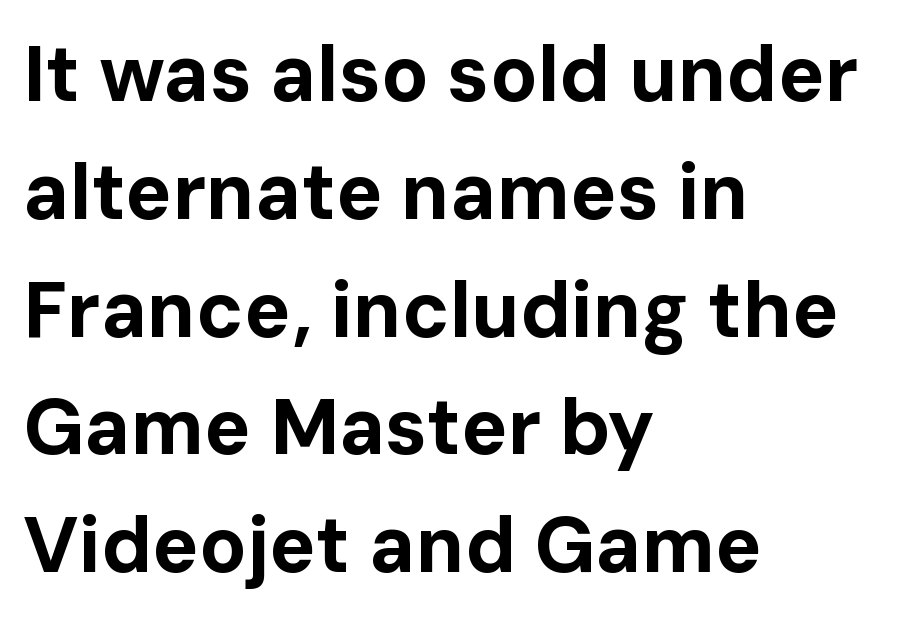
The sample has been set heavy, in full bold. This is roman type, the default non-slanted kind. Typeset ragged right — the left edge is the straight one. The glyphs in this specimen are sans serif. A typesetter would call this zero additional tracking. What's the leading like? Ordinary, nothing unusual.
